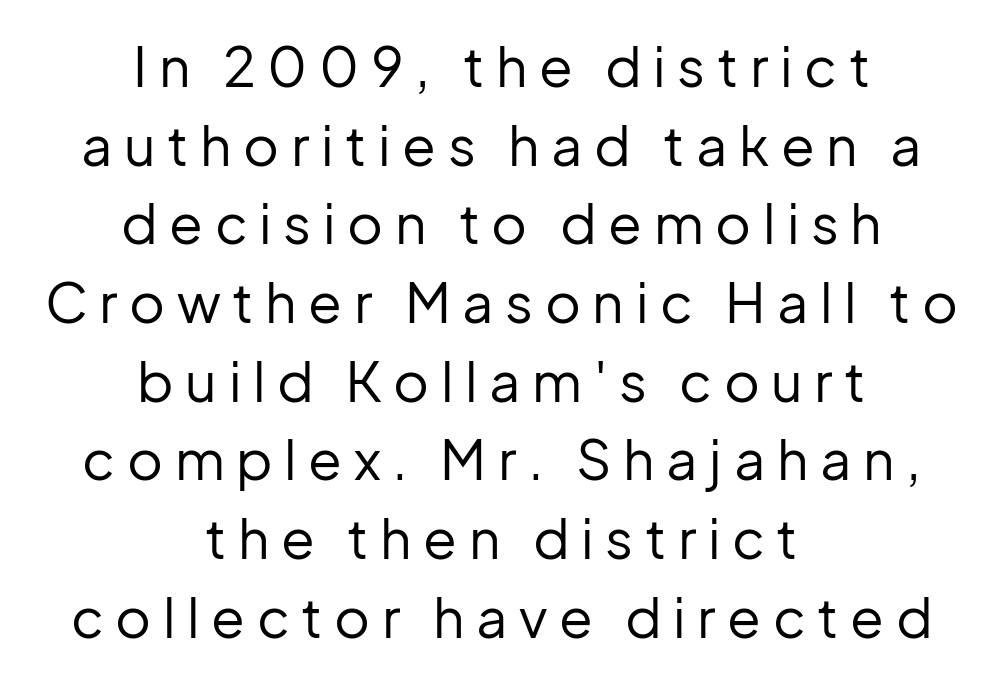
Do the characters align in a grid? No, the font is proportional. A typesetter would call this leading conventional body-copy spacing. The rendering inserts visible extra space after every character. A student would call this center alignment; a typographer would say set centered. To sum up the face: it is a sans, with no serifs.
